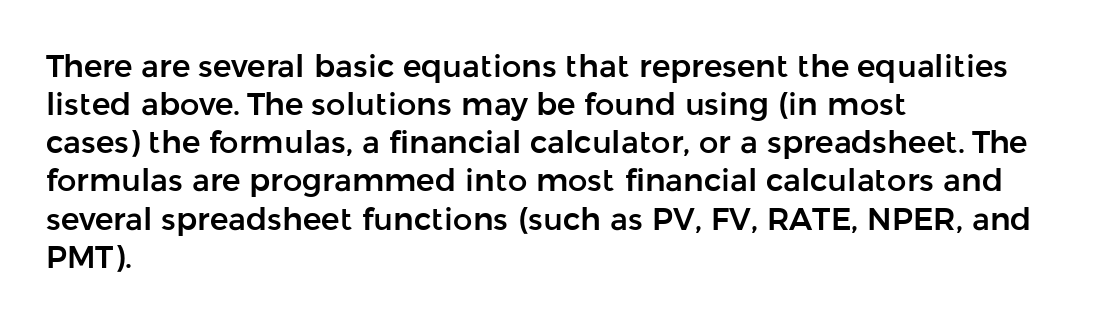
Typographically, this falls in the sans-serif category. Descenders are the only things crossing below the line. No extra tracking has been applied to these lines. These lines are rendered in a variable-pitch font.
